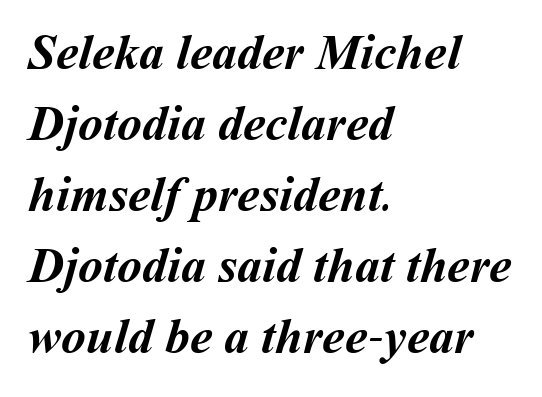
{"bold": "yes", "weight": "semibold", "width": "normal", "stroke_contrast": "medium", "x_height": "medium", "monospaced": "no", "underline": "no", "align": "left", "line_spacing": "normal", "line_spacing_ratio": 1.42, "letter_spacing": "normal", "letter_spacing_em": 0.0, "glyph_px": 50}
